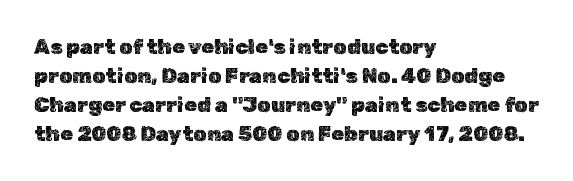
Q: Is the text italic (slanted)? A: No, it is upright.
Q: Is the text underlined? A: No.
Q: How is the paragraph aligned? A: Left-aligned.
Q: Is the spacing between letters normal or unusually wide? A: Normal.
Q: Is the spacing between lines tight, normal or loose? A: Normal.
